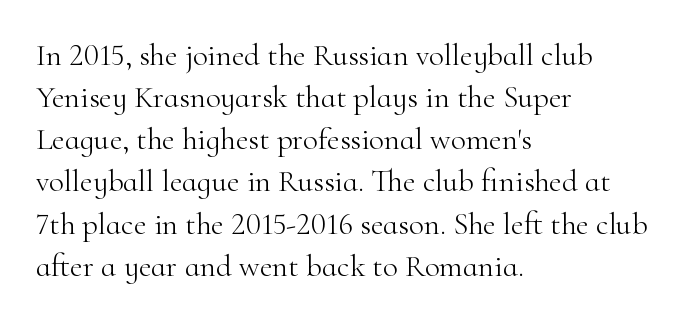
{"serif": "yes", "italic": "no", "bold": "no", "weight": "light", "width": "normal", "stroke_contrast": "high", "x_height": "small", "monospaced": "no", "underline": "no", "align": "left", "line_spacing": "normal", "line_spacing_ratio": 1.36, "letter_spacing": "normal", "letter_spacing_em": 0.0, "glyph_px": 31}
